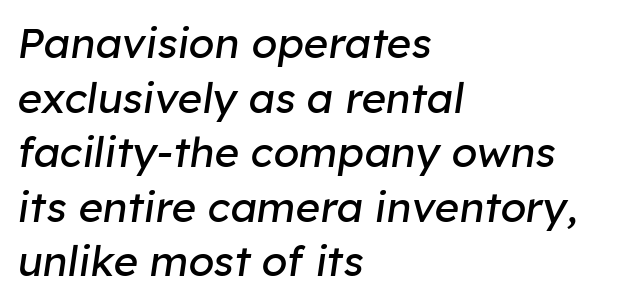
The glyphs look as if they've been sheared to an angle. Think of a printed novel: that variable character pitch is what you see here. No word sits above an underline. Characters follow at the spacing the type designer built in. Summary of weight: not heavy and not bold. Whoever set this chose a conventional vertical rhythm.
